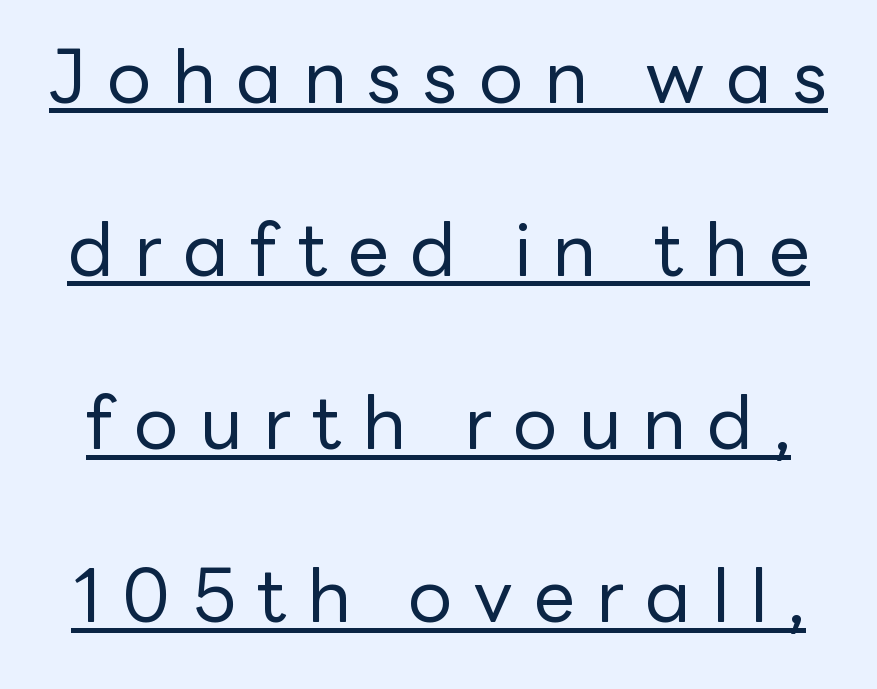
Is the letter spacing exaggerated? Yes — the characters are pushed far apart. Regarding serifs, this sample does without them. What decoration does the sample have? An underline. The rendering uses natural spacing where letterforms have individual widths. The font sits on the lighter half of the weight spectrum, regular included. The font's upright variant was chosen for this text.
